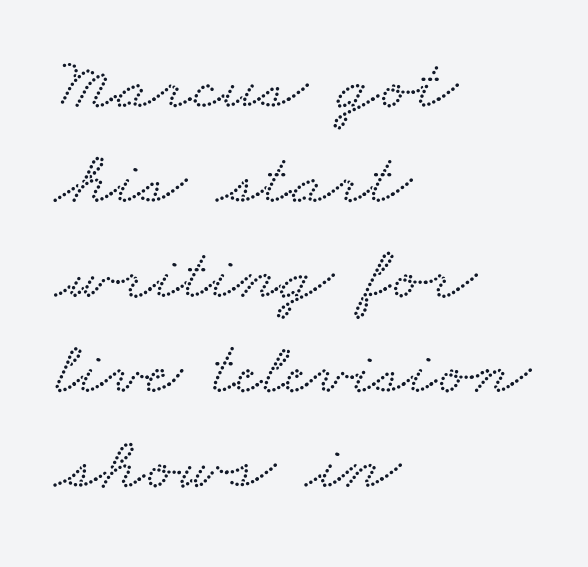
Look at the tracking — it's just the regular setting, nothing added. The designer left line spacing at the default. This sample is left-justified, so line endings fall wherever the words run out. I'd call this a serif setting — the letters wear small feet. This sample has the flowing, uneven cadence of proportional lettering. Each row of text sits above clean, open space.
